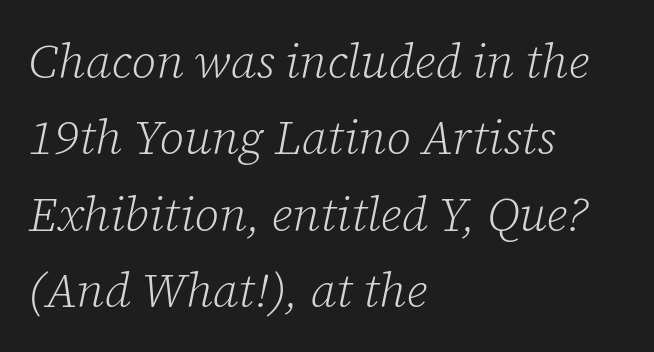
This sample is left-justified, so line endings fall wherever the words run out. Looks like regular typesetting: each glyph gets only the width it needs. The block of text has a typical density, with ordinary space between rows. Check under the words: just untouched page. Would a proofreader flag this as italicized? Yes. Typographically, this falls in the serif category.
